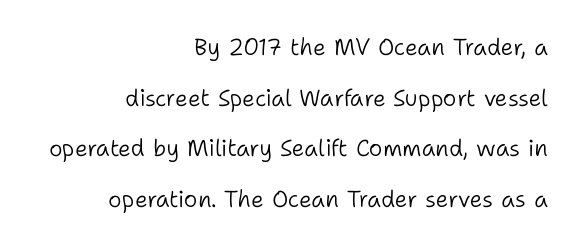
The image shows 23 px text type, upright; set right-aligned, loose line spacing (2.2x), normal letter spacing, not underlined.
